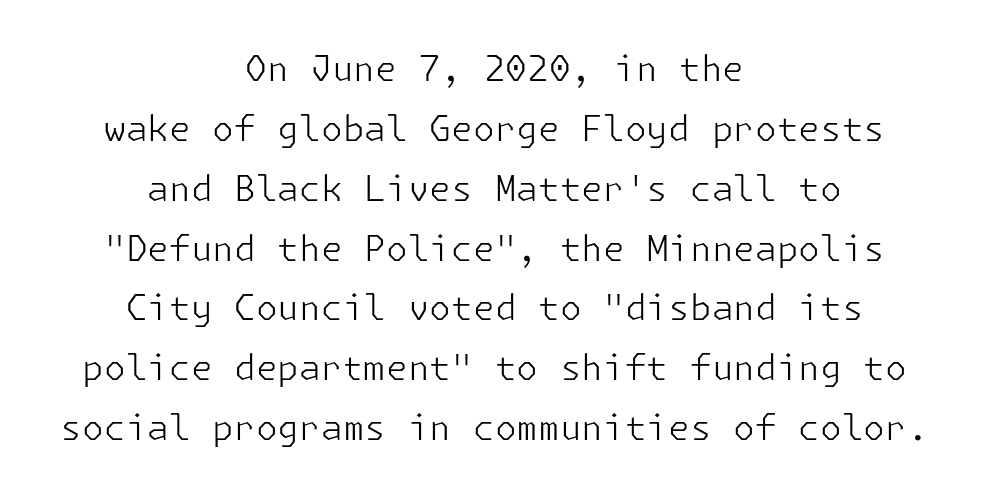
The image shows 35 px light sans-serif type, upright; set centered, line spacing 1.71x, normal letter spacing, not underlined; low stroke contrast and a medium x-height.
